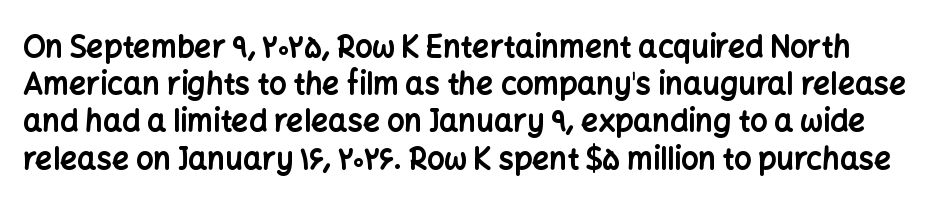
Characters remain perfectly vertical along every line. What weight is shown? A full bold with thick strokes. Here the glyphs are tracked normally, forming tight word shapes. The strip under each line holds only bare page.
